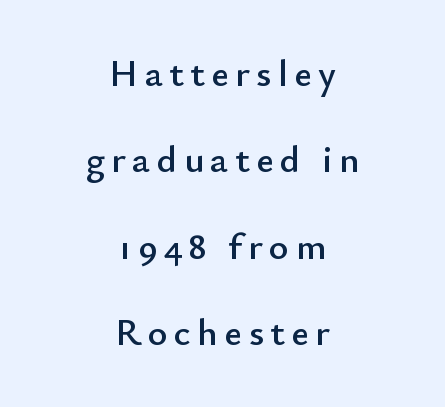
Q: Is the text italic (slanted)? A: No, it is upright.
Q: Is the typeface a serif or a sans-serif typeface? A: Sans-serif.
Q: Is the text underlined? A: No.
Q: How is the paragraph aligned? A: Centered.
Q: Is the spacing between lines tight, normal or loose? A: Loose.
Q: Width (condensed, normal, or wide)? A: Normal.
Q: Stroke contrast? A: Low.
Q: x-height? A: Small.
Q: Monospaced? A: No.
